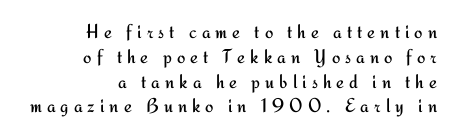
{"italic": "no", "bold": "no", "underline": "no", "align": "right", "line_spacing_ratio": 1.24, "letter_spacing": "wide", "letter_spacing_em": 0.25, "glyph_px": 20}
